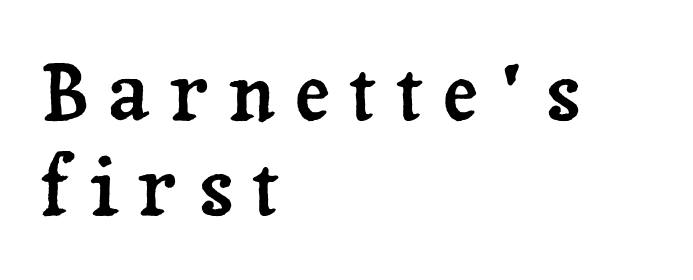
Glance below the letters and you will spot only blank space. The text block is weighted toward the left margin, trailing off unevenly rightward. This sample has the flowing, uneven cadence of proportional lettering. Small tapered or slab feet sit at the stroke ends, so this counts as serif.
